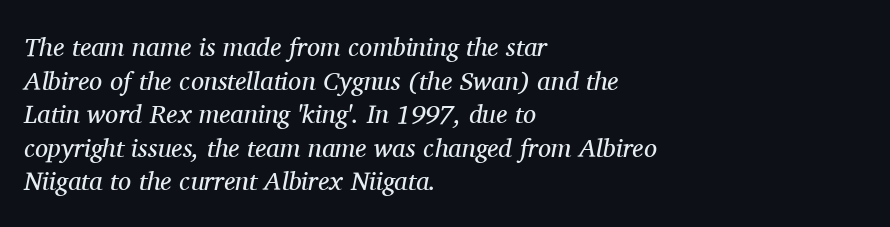
A typesetter would call this zero additional tracking. The typography opts for an oblique posture over an upright one. Line starts are locked; line ends wander. Lines of text with bare space underneath.
